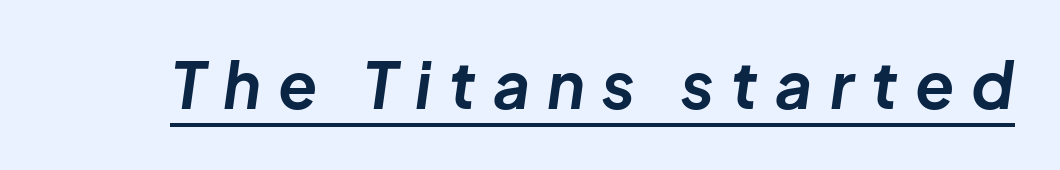
The image shows 64 px bold type, italic (leaning right); set unusually wide letter spacing (+0.27 em), underlined; low stroke contrast and a medium x-height.
